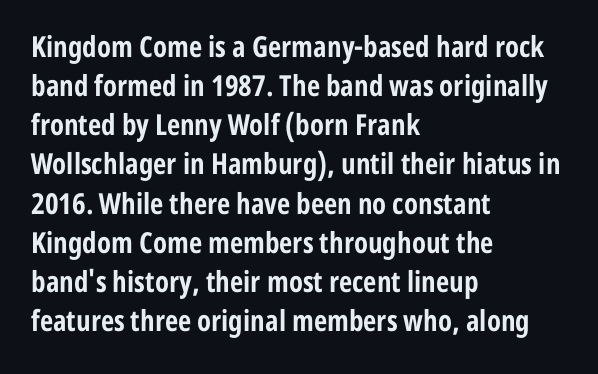
The image shows 29 px bold, condensed sans-serif type, upright; set left-aligned, normal line spacing (1.35x), normal letter spacing, not underlined; low stroke contrast and a medium x-height.
